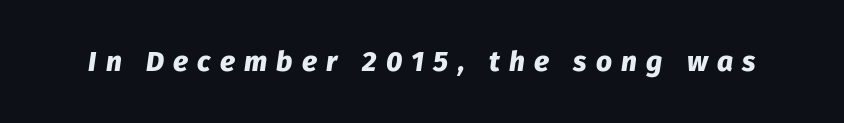
Q: Is the text bold? A: Yes.
Q: Is the text italic (slanted)? A: Yes, it leans right by about 8 degrees.
Q: Is the text underlined? A: No.
Q: Is the spacing between letters normal or unusually wide? A: Unusually wide.
Q: Width (condensed, normal, or wide)? A: Normal.
Q: Stroke contrast? A: Low.
Q: x-height? A: Medium.
Q: Monospaced? A: No.
